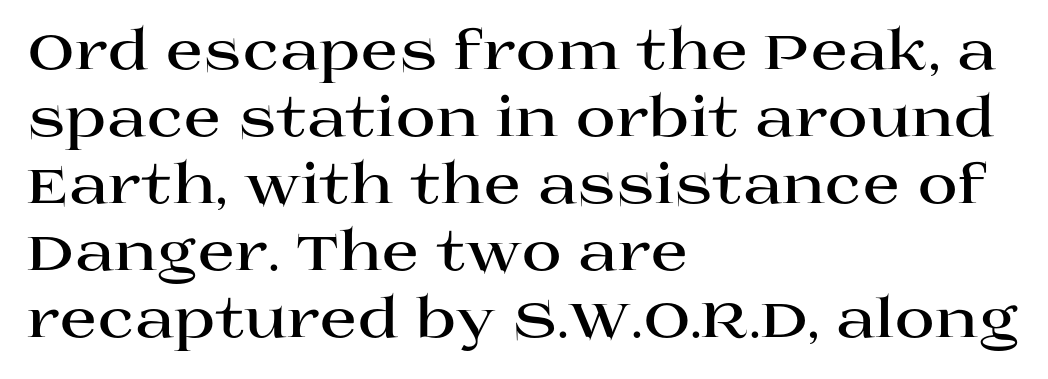
The image shows 55 px bold, wide serif type, upright; set left-aligned, line spacing 1.22x, normal letter spacing, not underlined; high stroke contrast and a large x-height.
